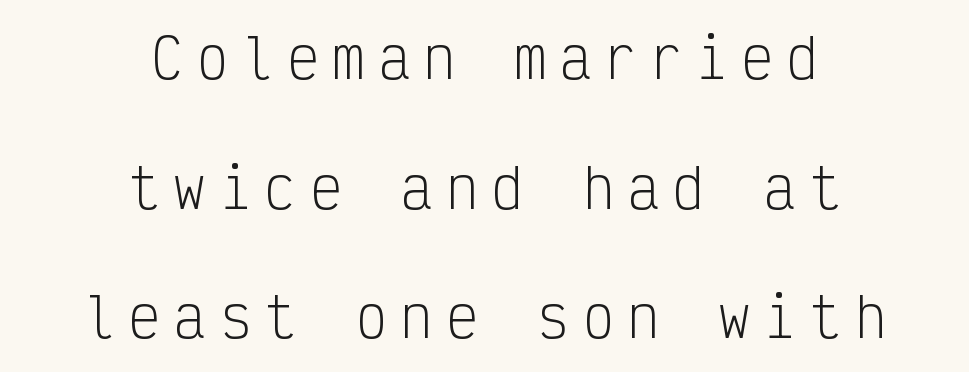
Q: Is the text bold? A: No.
Q: Is the text italic (slanted)? A: No, it is upright.
Q: Is the typeface a serif or a sans-serif typeface? A: Sans-serif.
Q: Is the text underlined? A: No.
Q: How is the paragraph aligned? A: Centered.
Q: Is the spacing between letters normal or unusually wide? A: Unusually wide.
Q: Is the spacing between lines tight, normal or loose? A: Loose.
Q: Width (condensed, normal, or wide)? A: Condensed.
Q: Stroke contrast? A: Low.
Q: x-height? A: Medium.
Q: Monospaced? A: Yes.
